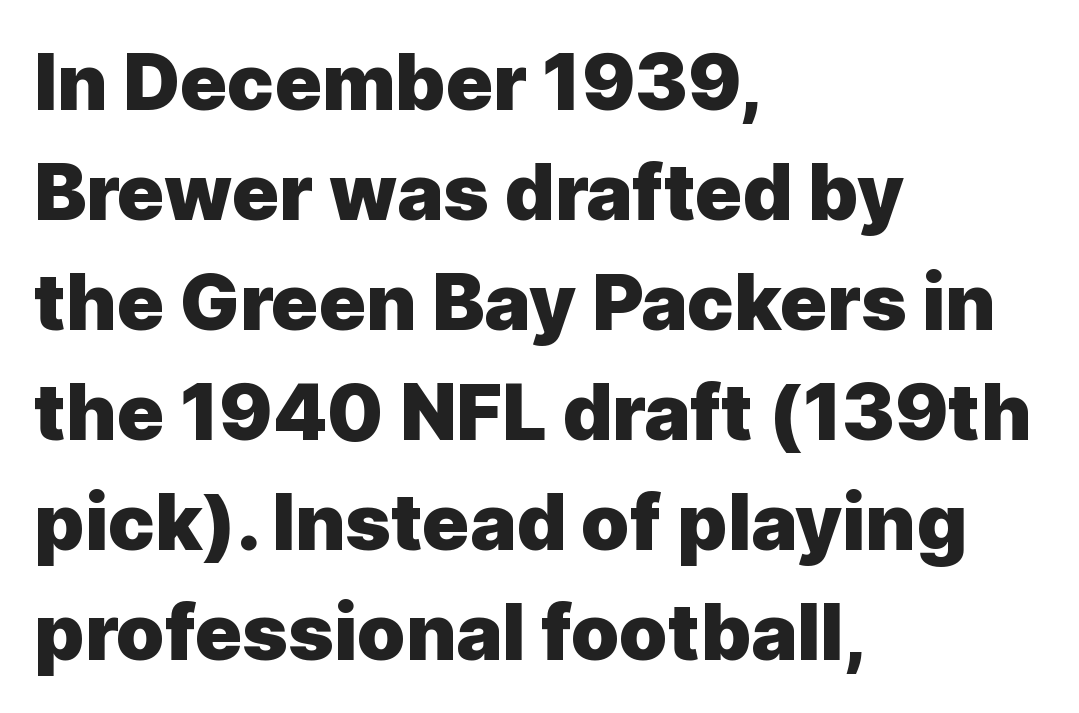
{"serif": "no", "italic": "no", "bold": "yes", "weight": "heavy", "width": "normal", "x_height": "medium", "monospaced": "no", "underline": "no", "align": "left", "line_spacing": "normal", "line_spacing_ratio": 1.41, "letter_spacing": "normal", "letter_spacing_em": 0.0, "glyph_px": 78}
